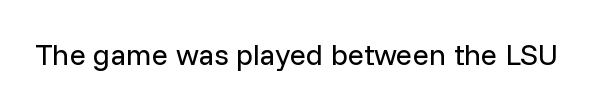
The image shows 30 px regular-weight sans-serif type, upright; set normal letter spacing, not underlined; low stroke contrast and a medium x-height.
